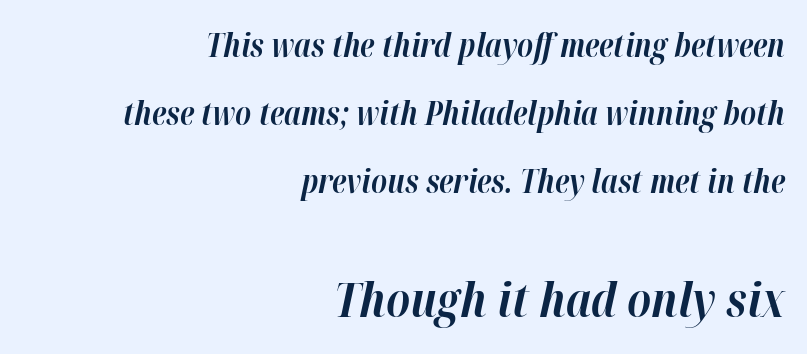
Q: Is the text bold? A: Yes.
Q: Is the text italic (slanted)? A: Yes, it leans right by about 12 degrees.
Q: Is the text underlined? A: No.
Q: How is the paragraph aligned? A: Right-aligned.
Q: Is the spacing between letters normal or unusually wide? A: Normal.
Q: Is the spacing between lines tight, normal or loose? A: Loose.
Q: Which block of text is set in a larger size, the first (top) or the second (bottom)? A: The second (bottom) one.
Q: Width (condensed, normal, or wide)? A: Normal.
Q: Stroke contrast? A: High.
Q: x-height? A: Medium.
Q: Monospaced? A: No.
